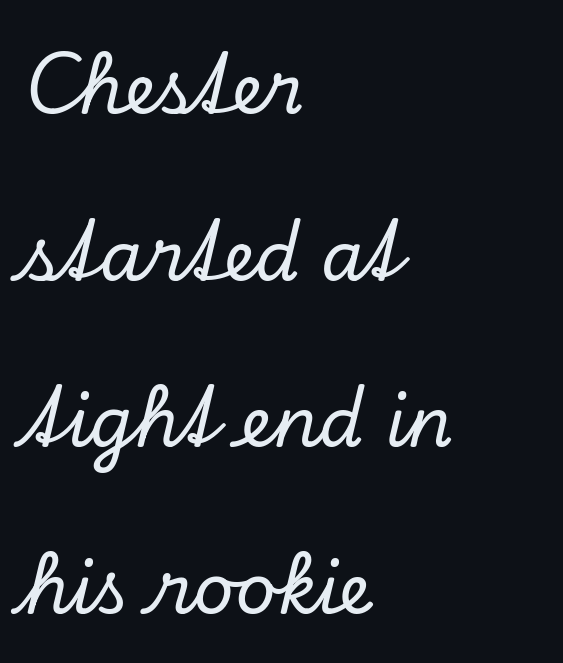
The image shows 70 px serif type, italic (leaning right); set left-aligned, loose line spacing (2.38x), normal letter spacing, not underlined; low stroke contrast and a small x-height.
